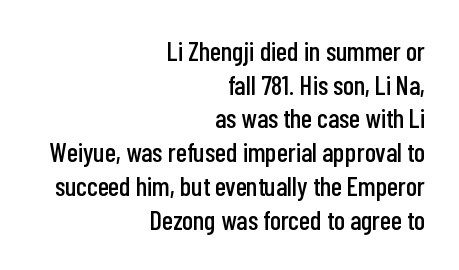
Words appear dense and cohesive because spacing is normal. You can tell it's not italic because the verticals are truly vertical. Is the block centered? No — it sits flush against the right margin. Rule under the text: the space is simply empty. Rows of type keep a routine distance in the vertical direction.
